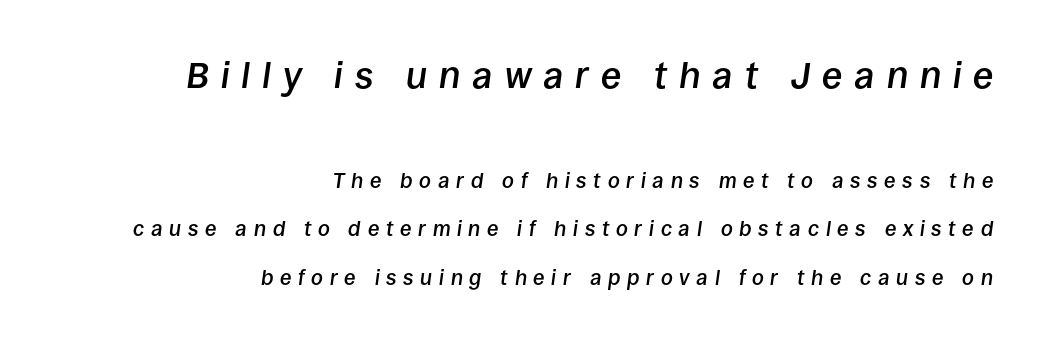
{"italic": "yes", "lean": "right", "slant_degrees": 8, "bold": "semi", "weight": "semibold", "width": "normal", "stroke_contrast": "low", "x_height": "large", "monospaced": "no", "underline": "no", "align": "right", "line_spacing": "loose", "line_spacing_ratio": 2.29, "letter_spacing": "wide", "letter_spacing_em": 0.32, "larger_block": "first", "size_ratio": 1.76, "glyph_px": 37}
